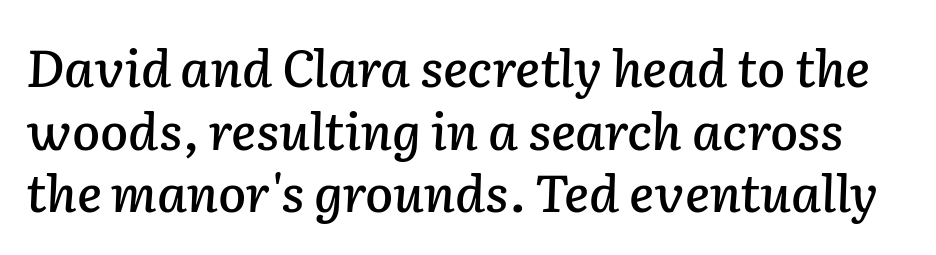
Q: Is the text italic (slanted)? A: Yes, it leans right by about 2 degrees.
Q: Is the text underlined? A: No.
Q: Is the spacing between letters normal or unusually wide? A: Normal.
Q: Width (condensed, normal, or wide)? A: Normal.
Q: Stroke contrast? A: Low.
Q: x-height? A: Medium.
Q: Monospaced? A: No.
